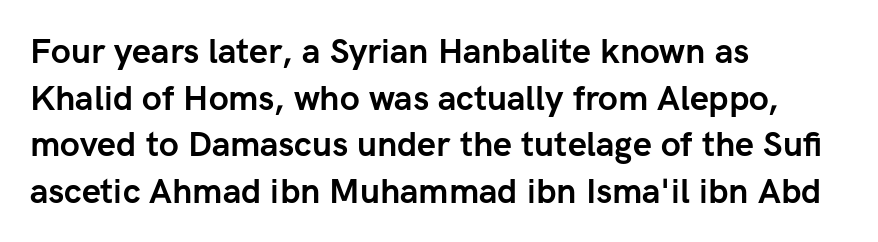
These words are printed bold, with thick strokes throughout. Check the space under the baseline: it is left empty. Tracking value appears to be zero — textbook default spacing. Visually the block forms a straight wall on the left and a jagged coastline on the right. Font category for this specimen: sans-serif.
